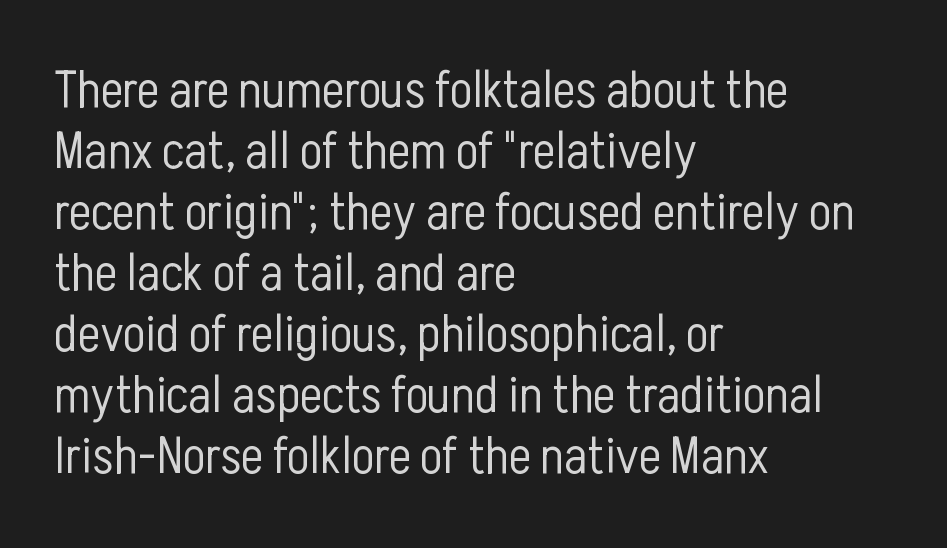
Q: Is the text bold? A: No.
Q: Is the text italic (slanted)? A: No, it is upright.
Q: Is the typeface a serif or a sans-serif typeface? A: Sans-serif.
Q: Is the text underlined? A: No.
Q: How is the paragraph aligned? A: Left-aligned.
Q: Is the spacing between letters normal or unusually wide? A: Normal.
Q: Is the spacing between lines tight, normal or loose? A: Tight.
Q: Width (condensed, normal, or wide)? A: Condensed.
Q: Stroke contrast? A: Low.
Q: x-height? A: Medium.
Q: Monospaced? A: No.
